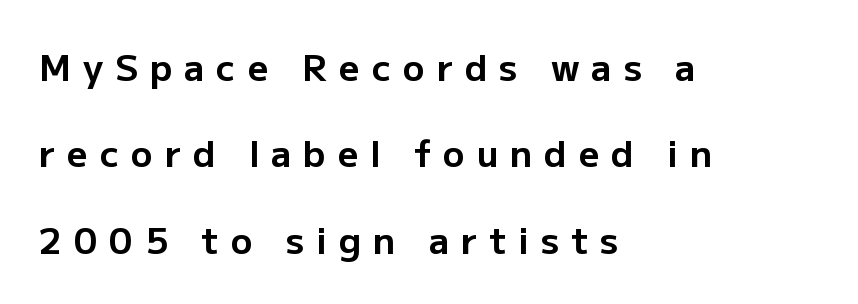
Q: Is the text bold? A: Yes.
Q: Is the text italic (slanted)? A: No, it is upright.
Q: Is the typeface a serif or a sans-serif typeface? A: Sans-serif.
Q: Is the text underlined? A: No.
Q: How is the paragraph aligned? A: Left-aligned.
Q: Is the spacing between letters normal or unusually wide? A: Unusually wide.
Q: Is the spacing between lines tight, normal or loose? A: Loose.
Q: Width (condensed, normal, or wide)? A: Normal.
Q: Stroke contrast? A: Low.
Q: x-height? A: Medium.
Q: Monospaced? A: No.
